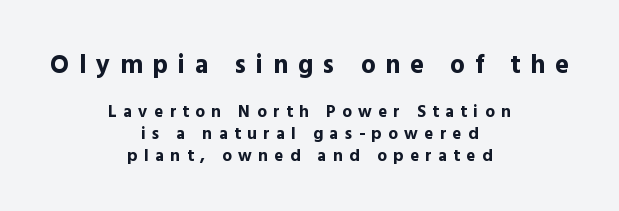
Q: Is the text bold? A: Yes.
Q: Is the text italic (slanted)? A: No, it is upright.
Q: Is the text underlined? A: No.
Q: How is the paragraph aligned? A: Centered.
Q: Is the spacing between letters normal or unusually wide? A: Unusually wide.
Q: Is the spacing between lines tight, normal or loose? A: Normal.
Q: Which block of text is set in a larger size, the first (top) or the second (bottom)? A: The first (top) one.
